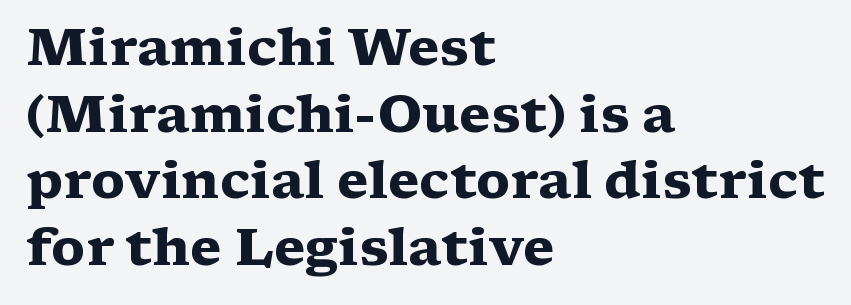
{"serif": "yes", "italic": "no", "bold": "yes", "weight": "heavy", "width": "wide", "stroke_contrast": "medium", "x_height": "medium", "monospaced": "no", "underline": "no", "align": "left", "line_spacing": "normal", "line_spacing_ratio": 1.28, "letter_spacing": "normal", "letter_spacing_em": 0.0, "glyph_px": 52}
